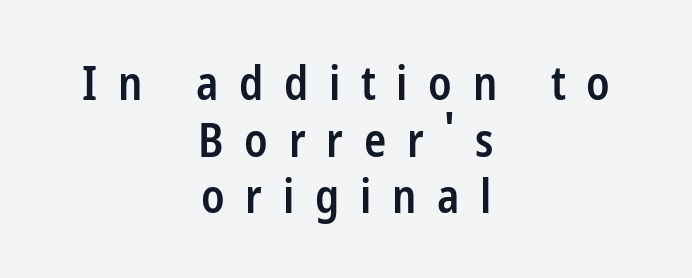
Heft: intermediate — a semibold. In terms of letterform style, serifs are entirely absent. Display-style spreading of the glyphs; the letterfit is very open. These lines stack symmetrically, like a column narrowing and widening about its center. Note the varied advance widths — an 'i' is clearly narrower than an 'm'. Designer's note — italics off, roman on.
